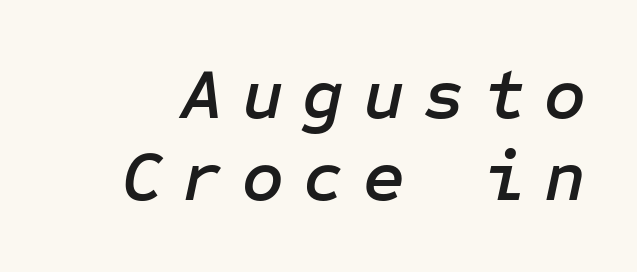
Q: Is the text italic (slanted)? A: Yes, it leans right by about 12 degrees.
Q: Is the text underlined? A: No.
Q: Is the spacing between letters normal or unusually wide? A: Unusually wide.
Q: Is the spacing between lines tight, normal or loose? A: Tight.
Q: Width (condensed, normal, or wide)? A: Normal.
Q: Stroke contrast? A: Low.
Q: x-height? A: Medium.
